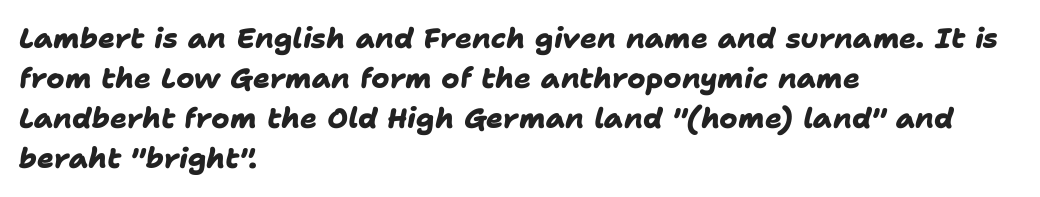
Compared with a centered layout, this one pins lines to the left instead. Each letter's strokes conclude bluntly, with no projecting serifs. Rows of type keep a routine distance in the vertical direction. Do the characters align in a grid? No, the font is proportional. Pretty heavy lettering here — definitely bold. The string is rendered with underlining switched off.
